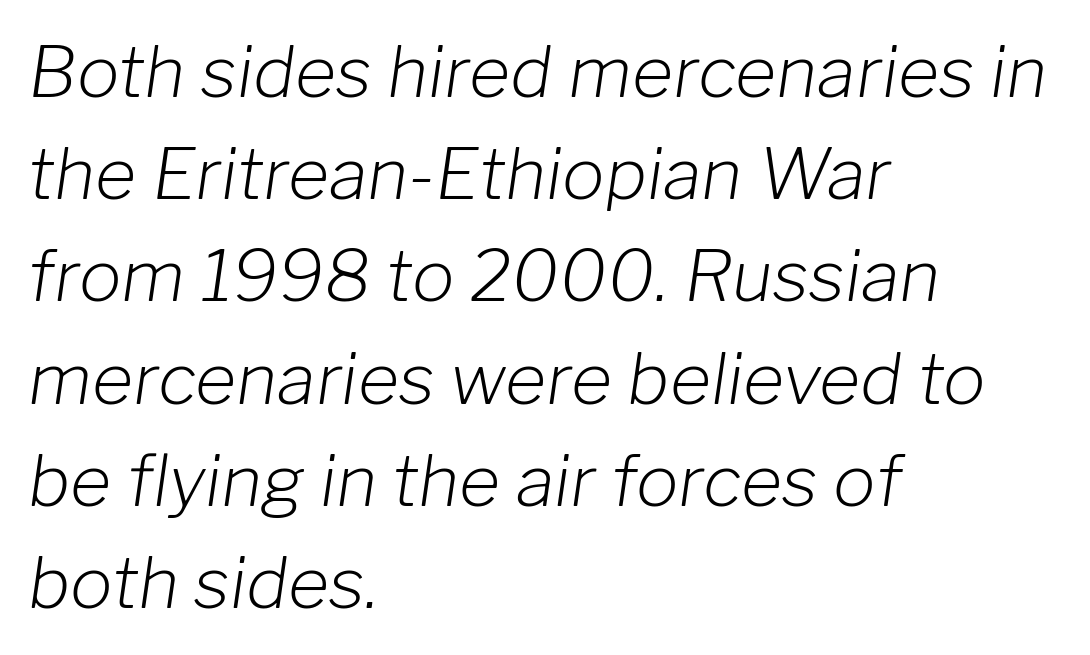
{"italic": "yes", "lean": "right", "slant_degrees": 8, "bold": "no", "weight": "light", "width": "normal", "stroke_contrast": "low", "x_height": "medium", "monospaced": "no", "underline": "no", "align": "left", "line_spacing": "normal", "line_spacing_ratio": 1.44, "letter_spacing": "normal", "letter_spacing_em": 0.0, "glyph_px": 71}
